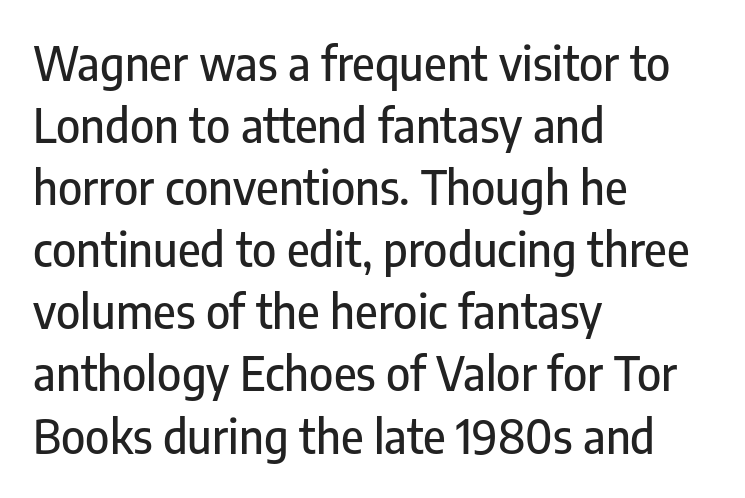
Q: Is the text italic (slanted)? A: No, it is upright.
Q: Is the typeface a serif or a sans-serif typeface? A: Sans-serif.
Q: Is the text underlined? A: No.
Q: How is the paragraph aligned? A: Left-aligned.
Q: Is the spacing between letters normal or unusually wide? A: Normal.
Q: Is the spacing between lines tight, normal or loose? A: Normal.
Q: Width (condensed, normal, or wide)? A: Condensed.
Q: Stroke contrast? A: Low.
Q: x-height? A: Medium.
Q: Monospaced? A: No.
